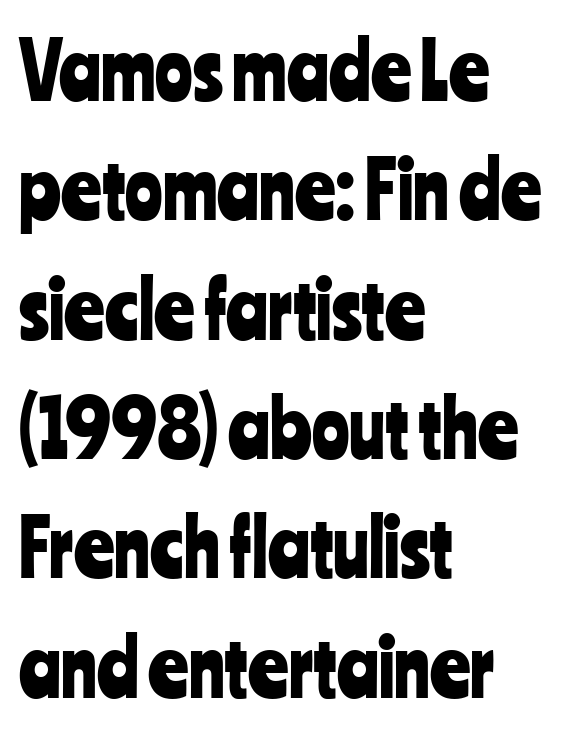
Q: Is the text italic (slanted)? A: No, it is upright.
Q: Is the typeface a serif or a sans-serif typeface? A: Sans-serif.
Q: Is the text underlined? A: No.
Q: How is the paragraph aligned? A: Left-aligned.
Q: Is the spacing between letters normal or unusually wide? A: Normal.
Q: Is the spacing between lines tight, normal or loose? A: Normal.
Q: Width (condensed, normal, or wide)? A: Condensed.
Q: Stroke contrast? A: Low.
Q: x-height? A: Medium.
Q: Monospaced? A: No.
